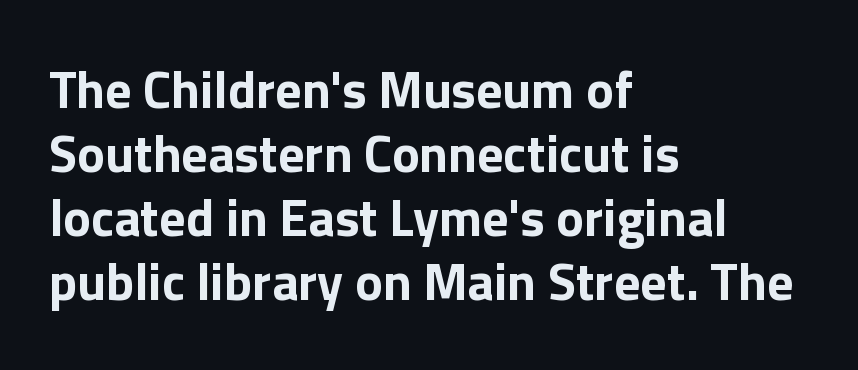
{"serif": "no", "italic": "no", "bold": "yes", "weight": "bold", "width": "normal", "stroke_contrast": "low", "x_height": "medium", "monospaced": "no", "underline": "no", "align": "left", "line_spacing_ratio": 1.23, "letter_spacing": "normal", "letter_spacing_em": 0.0, "glyph_px": 52}
